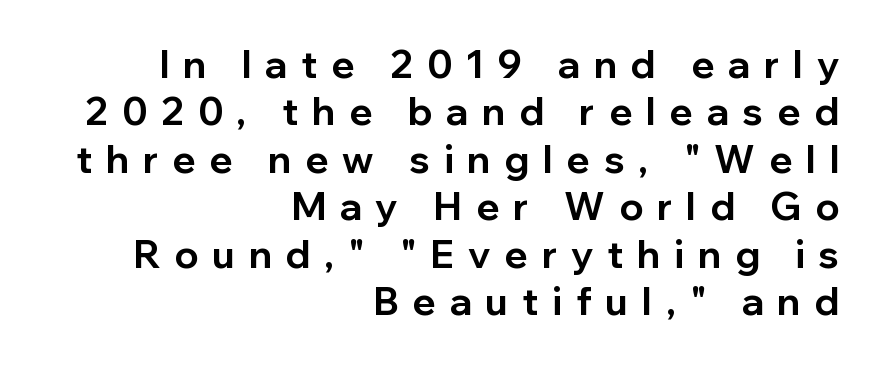
Q: Is the text bold? A: Yes.
Q: Is the text italic (slanted)? A: No, it is upright.
Q: Is the typeface a serif or a sans-serif typeface? A: Sans-serif.
Q: Is the text underlined? A: No.
Q: How is the paragraph aligned? A: Right-aligned.
Q: Is the spacing between letters normal or unusually wide? A: Unusually wide.
Q: Is the spacing between lines tight, normal or loose? A: Normal.
Q: Width (condensed, normal, or wide)? A: Normal.
Q: Stroke contrast? A: Low.
Q: x-height? A: Medium.
Q: Monospaced? A: No.
